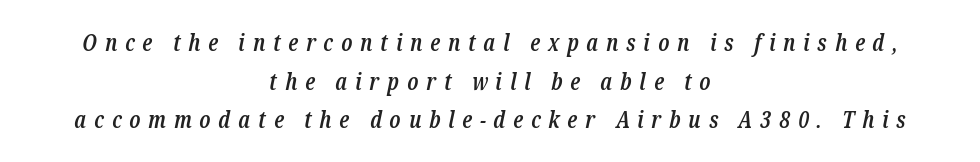
{"italic": "yes", "lean": "right", "slant_degrees": 12, "bold": "semi", "underline": "no", "align": "center", "line_spacing": "normal", "line_spacing_ratio": 1.68, "letter_spacing": "wide", "letter_spacing_em": 0.34, "glyph_px": 23}
